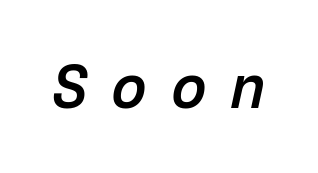
Q: Is the text bold? A: Semi-bold.
Q: Is the text italic (slanted)? A: Yes, it leans right by about 12 degrees.
Q: Is the text underlined? A: No.
Q: Is the spacing between letters normal or unusually wide? A: Unusually wide.
Q: Width (condensed, normal, or wide)? A: Normal.
Q: Stroke contrast? A: Low.
Q: x-height? A: Medium.
Q: Monospaced? A: Yes.
